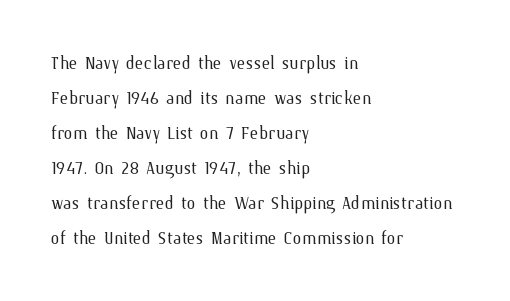
The image shows 23 px text type, upright; set left-aligned, normal line spacing (1.52x), normal letter spacing, not underlined.
